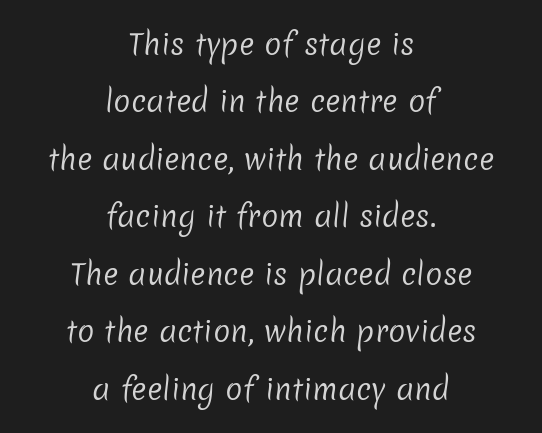
The face used here is rendered with its standard letterfit. Unbolded letterforms with no extra heft. Proportional: the letters do not fall into vertical columns. Any mark beneath the type? The region is blank. Nope, no serifs anywhere on these letters. Vertical spacing — loose.
